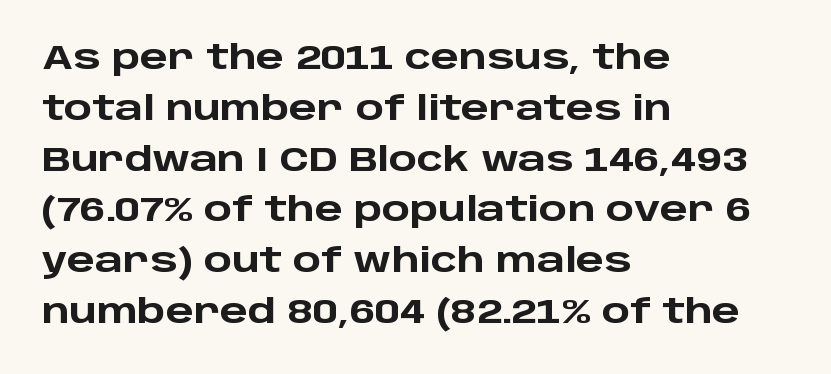
Q: Is the text bold? A: Yes.
Q: Is the text italic (slanted)? A: No, it is upright.
Q: Is the typeface a serif or a sans-serif typeface? A: Sans-serif.
Q: Is the text underlined? A: No.
Q: How is the paragraph aligned? A: Left-aligned.
Q: Is the spacing between letters normal or unusually wide? A: Normal.
Q: Is the spacing between lines tight, normal or loose? A: Normal.
Q: Width (condensed, normal, or wide)? A: Wide.
Q: Stroke contrast? A: Low.
Q: x-height? A: Large.
Q: Monospaced? A: No.
